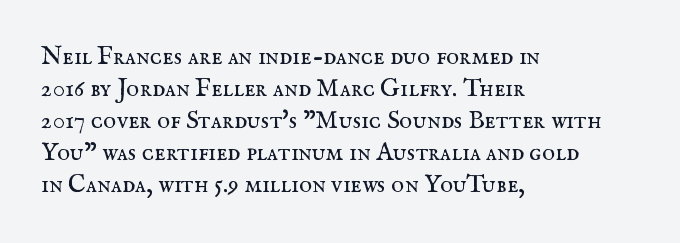
Q: Is the text bold? A: No.
Q: Is the text italic (slanted)? A: No, it is upright.
Q: Is the text underlined? A: No.
Q: How is the paragraph aligned? A: Left-aligned.
Q: Is the spacing between letters normal or unusually wide? A: Normal.
Q: Is the spacing between lines tight, normal or loose? A: Normal.
